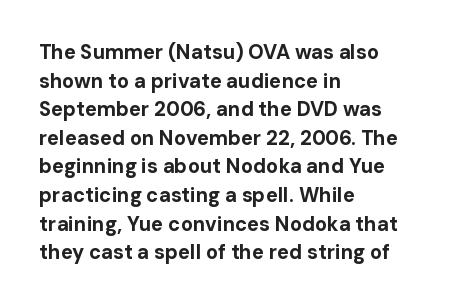
{"italic": "no", "bold": "yes", "underline": "no", "align": "left", "line_spacing": "normal", "line_spacing_ratio": 1.43, "letter_spacing": "normal", "letter_spacing_em": 0.0, "glyph_px": 20}
